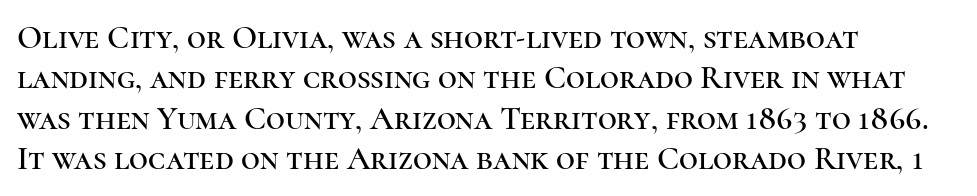
The image shows 33 px serif type, upright; set left-aligned, line spacing 1.22x, normal letter spacing, not underlined; high stroke contrast and a medium x-height.
